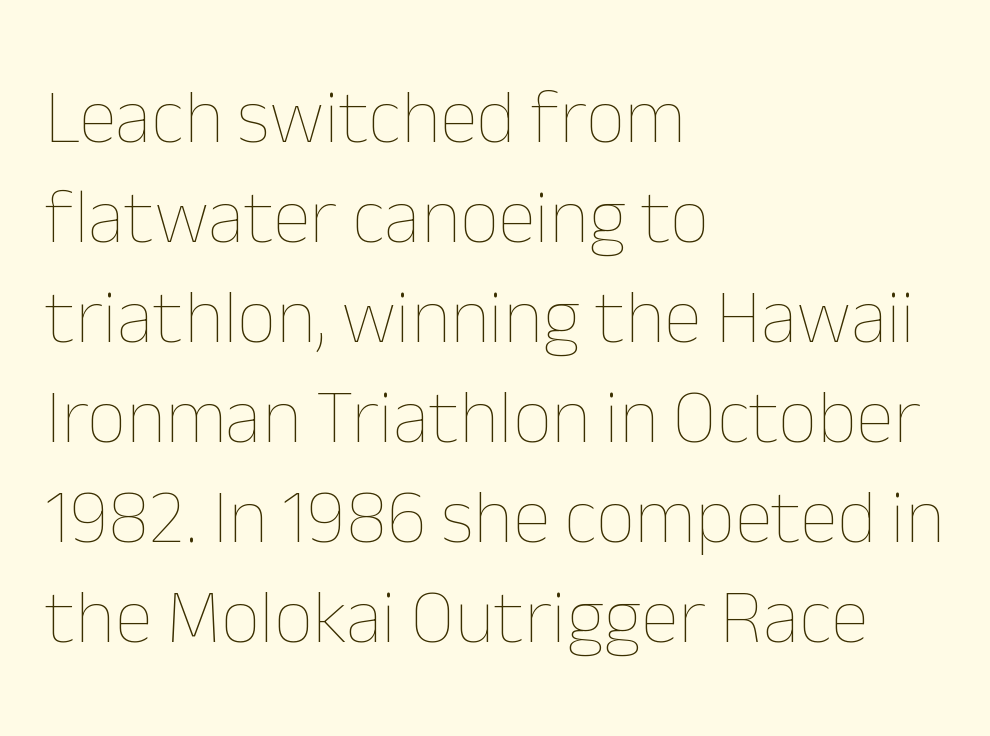
Whoever set this chose a conventional vertical rhythm. Tracking value appears to be zero — textbook default spacing. The type sits square on the baseline with zero lean. Spacing verdict: proportional, widths tailored to each character.
